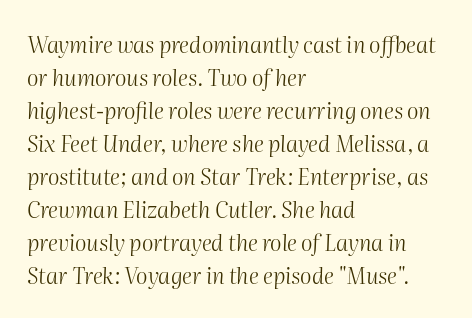
The image shows 22 px text type, italic (leaning right); set left-aligned, normal line spacing (1.5x), normal letter spacing, not underlined.
